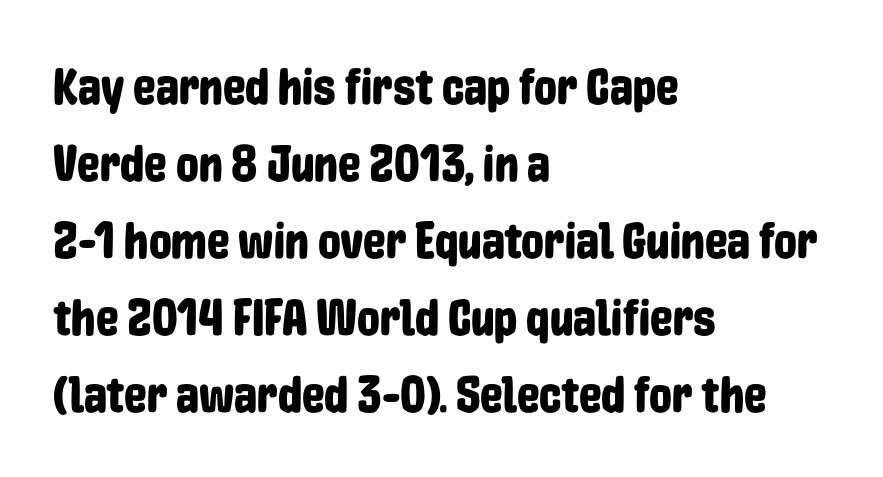
The image shows 51 px condensed sans-serif type, upright; set left-aligned, normal line spacing (1.51x), normal letter spacing, not underlined; low stroke contrast and a medium x-height.
